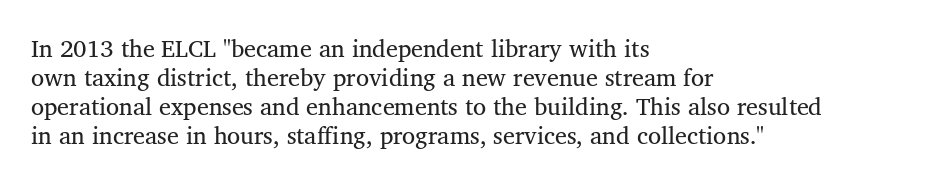
The strokes carry an ordinary text weight at most. Default kerning and tracking; the words read as compact shapes. The gap between lines stays unmarked. Does the lettering tilt? It doesn't — this is upright.
